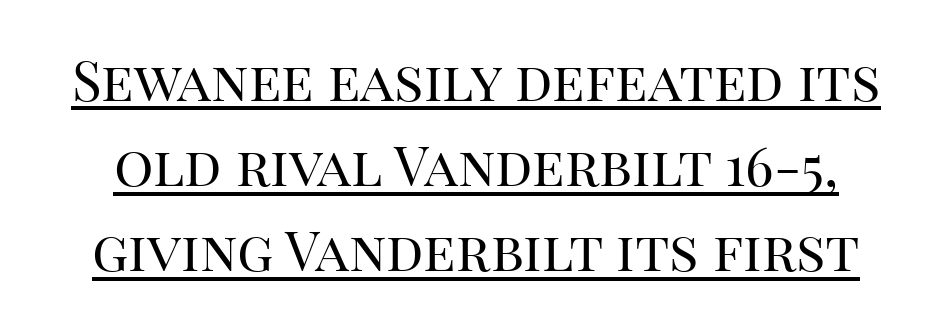
Q: Is the text bold? A: No.
Q: Is the text italic (slanted)? A: No, it is upright.
Q: Is the typeface a serif or a sans-serif typeface? A: Serif.
Q: Is the text underlined? A: Yes.
Q: Is the spacing between letters normal or unusually wide? A: Normal.
Q: Is the spacing between lines tight, normal or loose? A: Normal.
Q: Width (condensed, normal, or wide)? A: Normal.
Q: Stroke contrast? A: High.
Q: x-height? A: Large.
Q: Monospaced? A: No.
